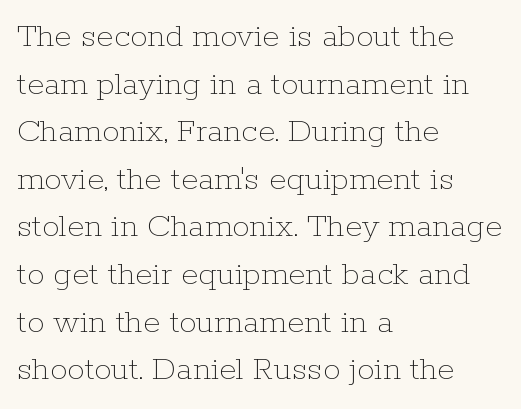
In terms of posture, this sample is upright. Compared with typical body copy, the letter spacing here is the same. Counters stay open thanks to moderate or lighter strokes. Looks like regular typesetting: each glyph gets only the width it needs. Reading down the block, your eye returns to a fixed left position each line. Honestly, there is no underline to notice here at all.
